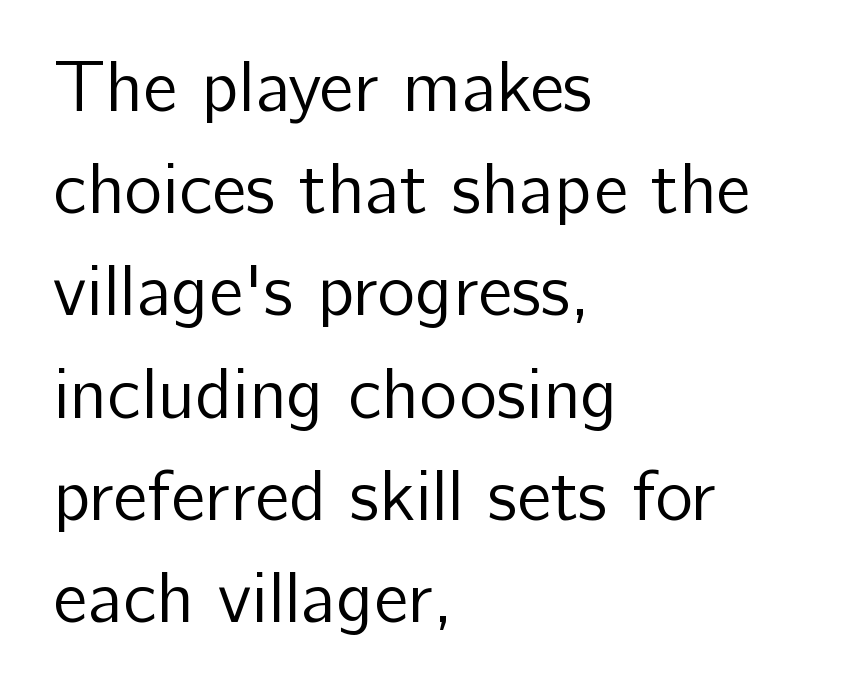
The image shows 72 px regular-weight sans-serif type, upright; set left-aligned, normal line spacing (1.42x), normal letter spacing, not underlined; low stroke contrast and a medium x-height.
